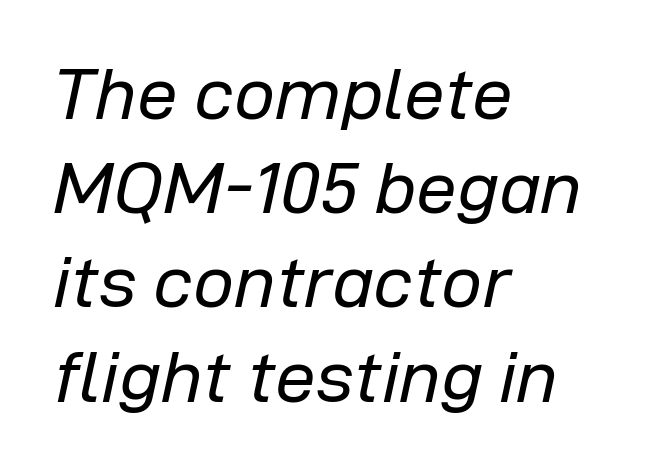
Q: Is the text bold? A: No.
Q: Is the text italic (slanted)? A: Yes, it leans right by about 12 degrees.
Q: Is the text underlined? A: No.
Q: How is the paragraph aligned? A: Left-aligned.
Q: Is the spacing between letters normal or unusually wide? A: Normal.
Q: Is the spacing between lines tight, normal or loose? A: Normal.
Q: Width (condensed, normal, or wide)? A: Normal.
Q: Stroke contrast? A: Low.
Q: x-height? A: Medium.
Q: Monospaced? A: No.
